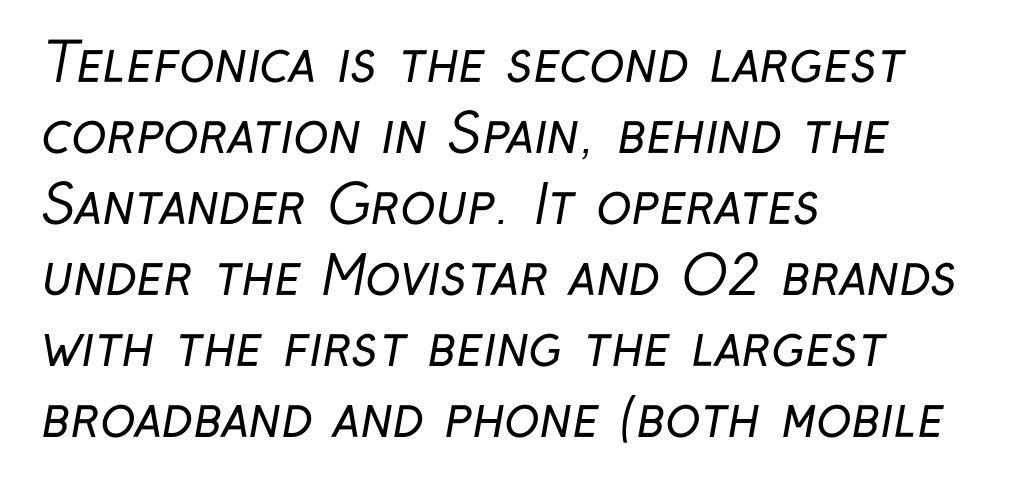
The image shows 53 px regular-weight, condensed sans-serif type; set left-aligned, normal line spacing (1.34x), normal letter spacing, not underlined; low stroke contrast and a medium x-height.
